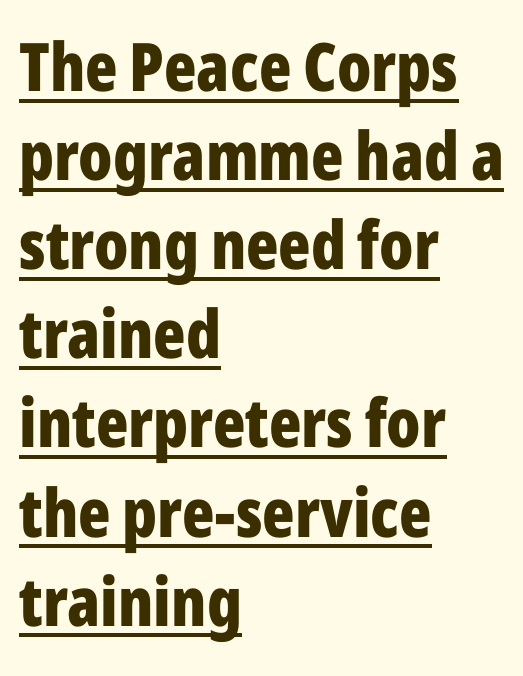
{"serif": "no", "italic": "no", "bold": "yes", "weight": "bold", "width": "condensed", "stroke_contrast": "low", "x_height": "medium", "monospaced": "no", "underline": "yes", "align": "left", "line_spacing": "normal", "line_spacing_ratio": 1.33, "letter_spacing": "normal", "letter_spacing_em": 0.0, "glyph_px": 67}
